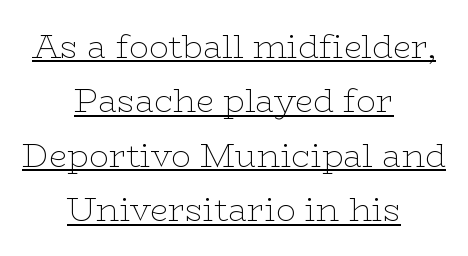
Q: Is the text bold? A: No.
Q: Is the text italic (slanted)? A: No, it is upright.
Q: Is the typeface a serif or a sans-serif typeface? A: Serif.
Q: Is the text underlined? A: Yes.
Q: How is the paragraph aligned? A: Centered.
Q: Is the spacing between letters normal or unusually wide? A: Normal.
Q: Is the spacing between lines tight, normal or loose? A: Normal.
Q: Width (condensed, normal, or wide)? A: Wide.
Q: Stroke contrast? A: Low.
Q: x-height? A: Medium.
Q: Monospaced? A: No.
